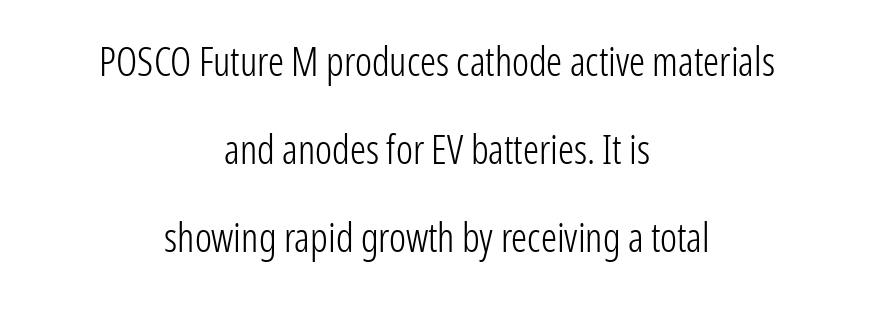
Q: Is the text bold? A: No.
Q: Is the text italic (slanted)? A: No, it is upright.
Q: Is the typeface a serif or a sans-serif typeface? A: Sans-serif.
Q: Is the text underlined? A: No.
Q: How is the paragraph aligned? A: Centered.
Q: Is the spacing between letters normal or unusually wide? A: Normal.
Q: Is the spacing between lines tight, normal or loose? A: Loose.
Q: Width (condensed, normal, or wide)? A: Condensed.
Q: Stroke contrast? A: Low.
Q: x-height? A: Medium.
Q: Monospaced? A: No.
